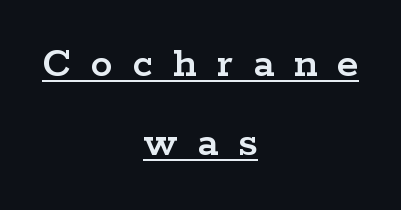
Q: Is the text italic (slanted)? A: No, it is upright.
Q: Is the typeface a serif or a sans-serif typeface? A: Serif.
Q: Is the text underlined? A: Yes.
Q: How is the paragraph aligned? A: Centered.
Q: Is the spacing between letters normal or unusually wide? A: Unusually wide.
Q: Width (condensed, normal, or wide)? A: Wide.
Q: Stroke contrast? A: Low.
Q: x-height? A: Medium.
Q: Monospaced? A: No.
